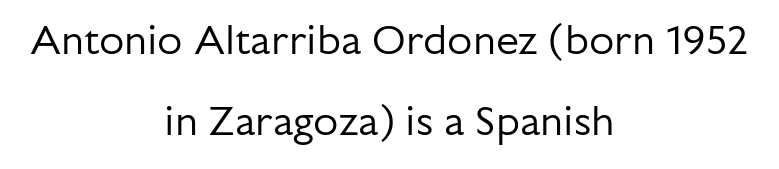
Q: Is the text bold? A: No.
Q: Is the text italic (slanted)? A: No, it is upright.
Q: Is the typeface a serif or a sans-serif typeface? A: Sans-serif.
Q: Is the text underlined? A: No.
Q: How is the paragraph aligned? A: Centered.
Q: Is the spacing between letters normal or unusually wide? A: Normal.
Q: Is the spacing between lines tight, normal or loose? A: Loose.
Q: Width (condensed, normal, or wide)? A: Normal.
Q: Stroke contrast? A: Low.
Q: x-height? A: Medium.
Q: Monospaced? A: No.
